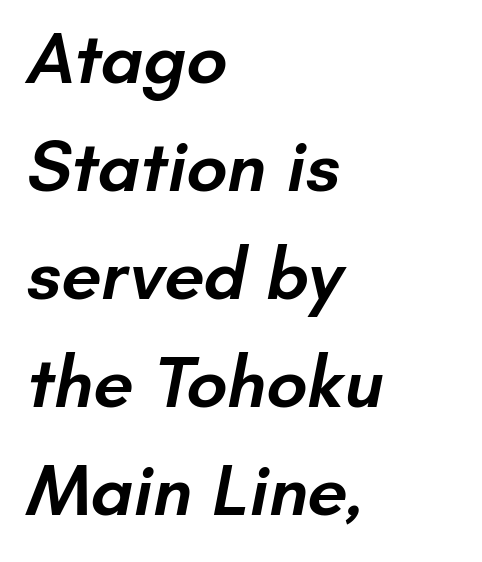
The image shows 72 px semibold sans-serif type; set left-aligned, normal line spacing (1.5x), normal letter spacing, not underlined; low stroke contrast and a small x-height.
